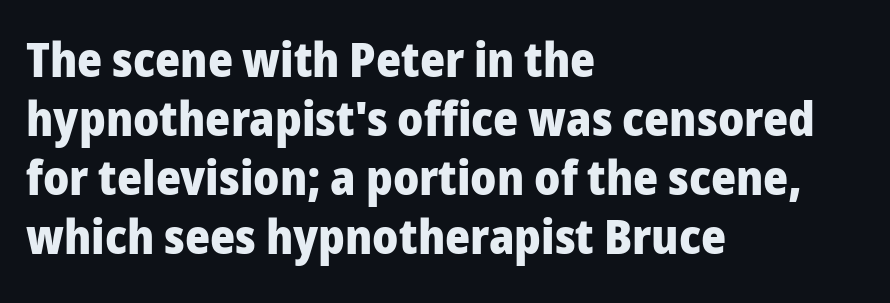
The setting favours the left margin, as ordinary paragraphs usually do. Characters follow at the spacing the type designer built in. Each letter's strokes conclude bluntly, with no projecting serifs. The letters are bold, with thick, heavy strokes. In terms of posture, this sample is upright.
